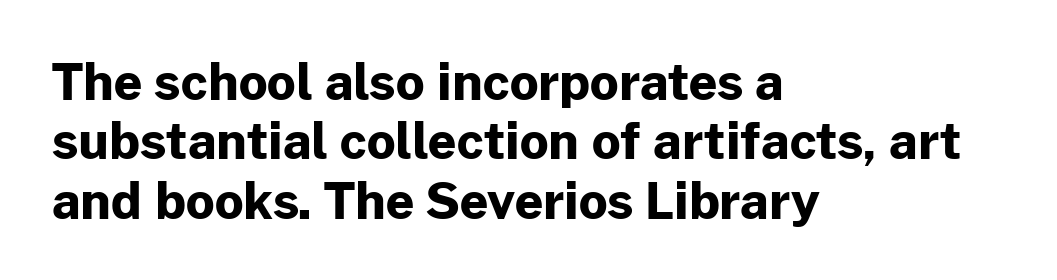
The image shows 50 px bold sans-serif type, upright; set left-aligned, line spacing 1.19x, normal letter spacing, not underlined; low stroke contrast and a medium x-height.
